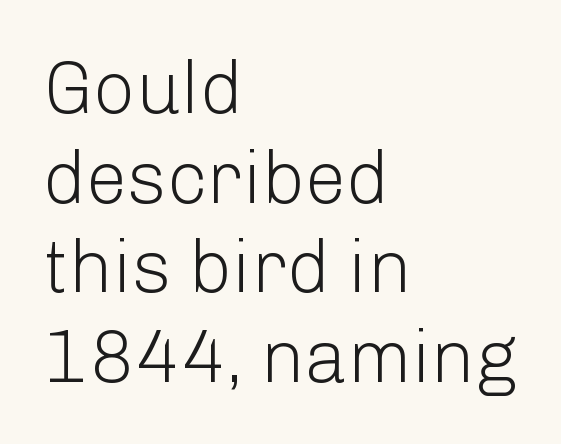
The image shows 74 px light sans-serif type, upright; set left-aligned, line spacing 1.21x, normal letter spacing, not underlined; low stroke contrast and a medium x-height.
